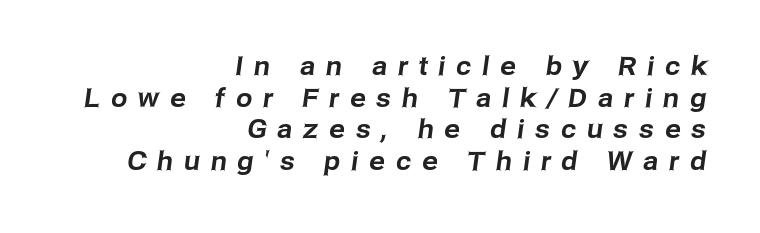
{"underline": "no", "align": "right", "line_spacing_ratio": 1.22, "letter_spacing": "wide", "letter_spacing_em": 0.42, "glyph_px": 26}
